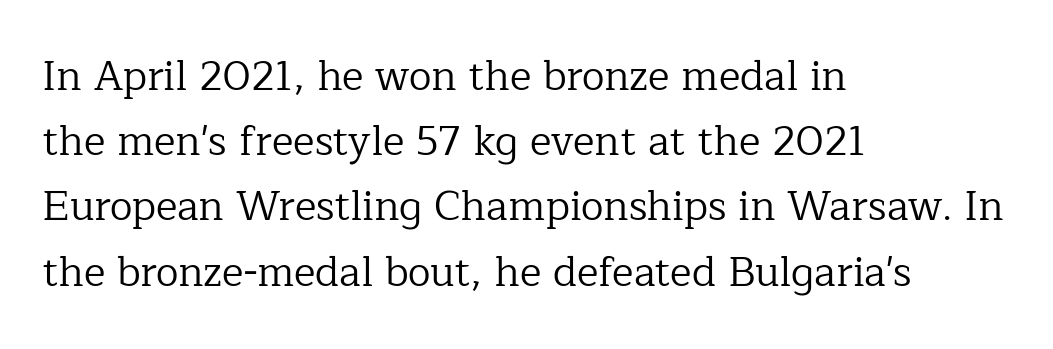
{"serif": "yes", "italic": "no", "bold": "no", "weight": "regular", "width": "normal", "stroke_contrast": "low", "x_height": "medium", "monospaced": "no", "underline": "no", "align": "left", "line_spacing": "normal", "line_spacing_ratio": 1.59, "letter_spacing": "normal", "letter_spacing_em": 0.0, "glyph_px": 41}
